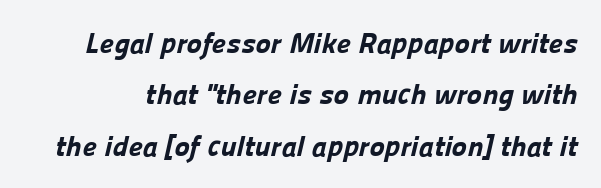
Unlike a traditional serif, this face leaves its strokes unadorned. Proportional: the letters do not fall into vertical columns. Lines of text with bare space underneath. On the weight axis this lands at bold, roughly 700. In terms of letterspacing, this is plain default setting.
